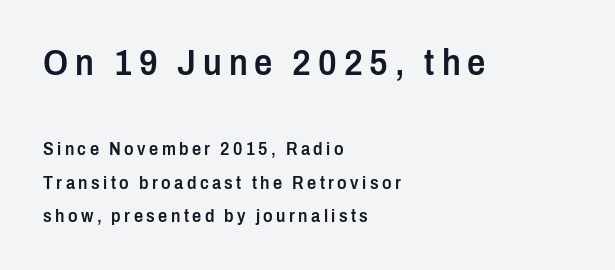
{"serif": "no", "italic": "no", "bold": "semi", "weight": "semibold", "width": "condensed", "stroke_contrast": "low", "x_height": "medium", "monospaced": "no", "underline": "no", "align": "left", "line_spacing_ratio": 1.87, "larger_block": "first", "size_ratio": 2.0, "glyph_px": 36}
